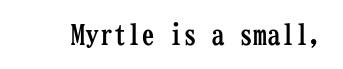
{"serif": "yes", "italic": "no", "bold": "yes", "weight": "semibold", "width": "condensed", "stroke_contrast": "low", "x_height": "medium", "monospaced": "yes", "underline": "no", "letter_spacing": "normal", "letter_spacing_em": 0.0, "glyph_px": 28}
